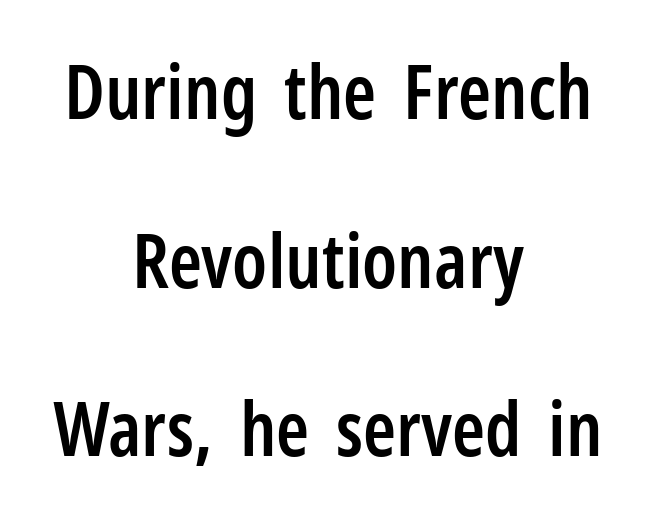
{"serif": "no", "italic": "no", "bold": "semi", "weight": "semibold", "width": "condensed", "stroke_contrast": "low", "x_height": "medium", "monospaced": "no", "underline": "no", "align": "center", "line_spacing": "loose", "line_spacing_ratio": 2.25, "letter_spacing": "normal", "letter_spacing_em": 0.0, "glyph_px": 75}
